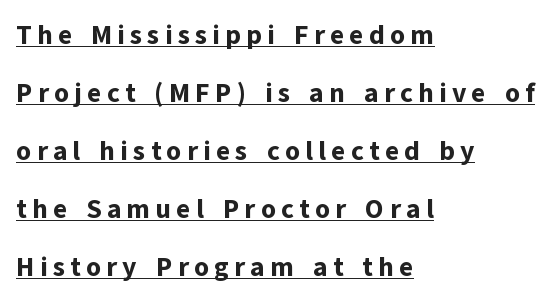
Posture: upright roman. Every letter is thick-stroked: bold, no question. The string is rendered with underlining switched on. The paragraph has a hard left edge and a soft right edge. Line spacing here is loose.
